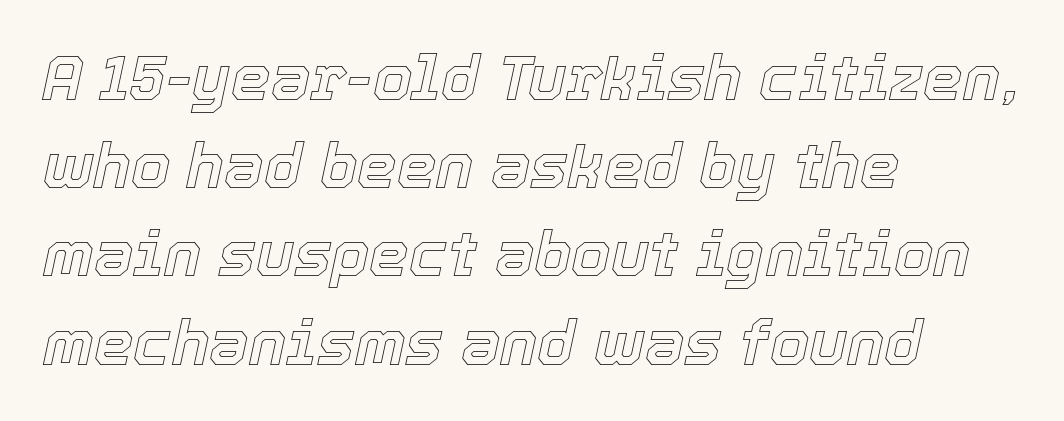
Emphasis-style slanted type is in use. The line texture is even and compact thanks to regular tracking. Honestly, the row spacing looks completely unremarkable. A bare baseline throughout the passage.
